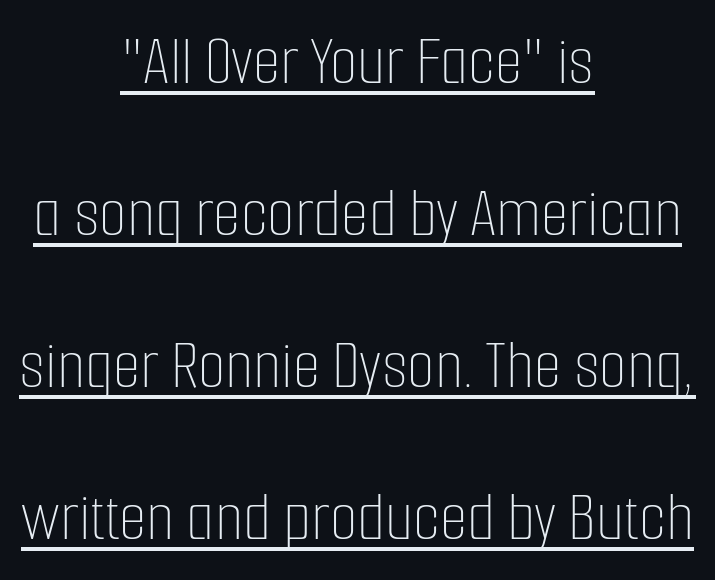
{"italic": "no", "bold": "no", "weight": "thin", "width": "condensed", "stroke_contrast": "low", "x_height": "medium", "monospaced": "no", "underline": "yes", "align": "center", "line_spacing": "loose", "line_spacing_ratio": 2.14, "letter_spacing": "normal", "letter_spacing_em": 0.0, "glyph_px": 71}
